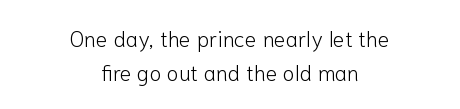
The leading is moderate, giving the passage an even texture. Descender tails drop into unmarked territory. Tracking value appears to be zero — textbook default spacing. A typesetter would mark this as roman, not italic. A centered setting, common on invitations and titles, is used for this passage.
